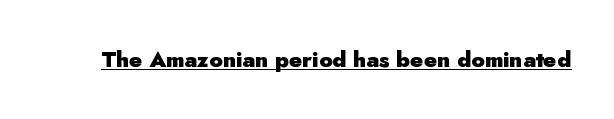
{"italic": "no", "bold": "yes", "underline": "yes", "letter_spacing": "normal", "letter_spacing_em": 0.0, "glyph_px": 22}
